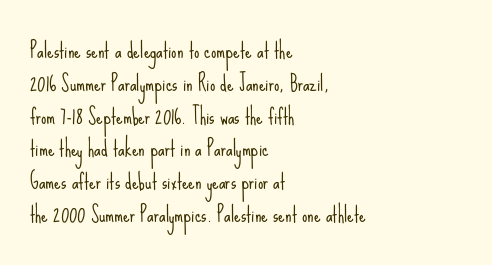
The image shows 21 px text type, upright; set left-aligned, normal line spacing (1.56x), normal letter spacing, not underlined.
